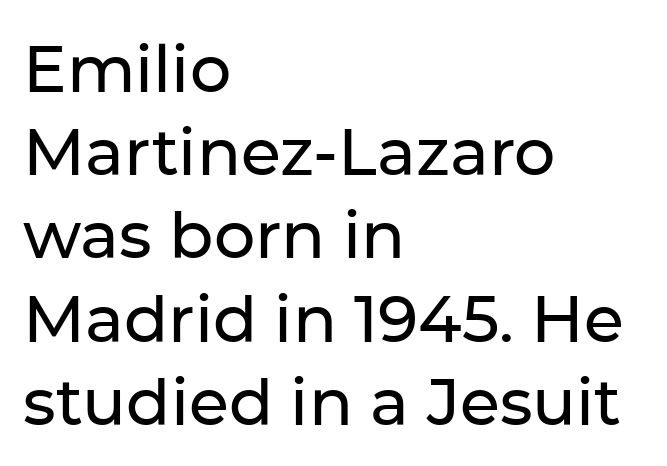
The image shows 65 px sans-serif type, upright; set left-aligned, normal line spacing (1.28x), normal letter spacing, not underlined; low stroke contrast and a medium x-height.
